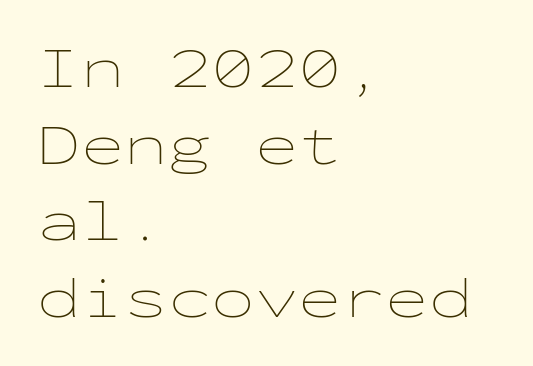
{"italic": "no", "bold": "no", "weight": "thin", "width": "wide", "stroke_contrast": "low", "x_height": "medium", "monospaced": "yes", "underline": "no", "align": "left", "line_spacing": "normal", "line_spacing_ratio": 1.32, "letter_spacing": "normal", "letter_spacing_em": 0.0, "glyph_px": 58}
